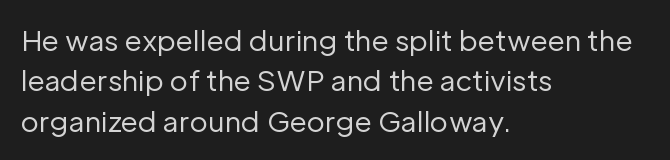
{"serif": "no", "italic": "no", "bold": "no", "weight": "regular", "width": "normal", "stroke_contrast": "low", "x_height": "medium", "monospaced": "no", "underline": "no", "align": "left", "line_spacing": "normal", "line_spacing_ratio": 1.44, "letter_spacing": "normal", "letter_spacing_em": 0.0, "glyph_px": 28}
